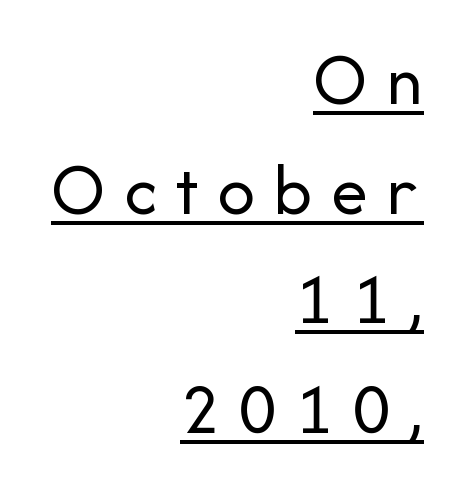
The face used here is proportionally spaced, like ordinary book or web type. The sample's only ornament is a line tracing under the words. Right-aligned paragraph, ragged on the left. Serifs: no, the terminals of the letterforms are clean.
